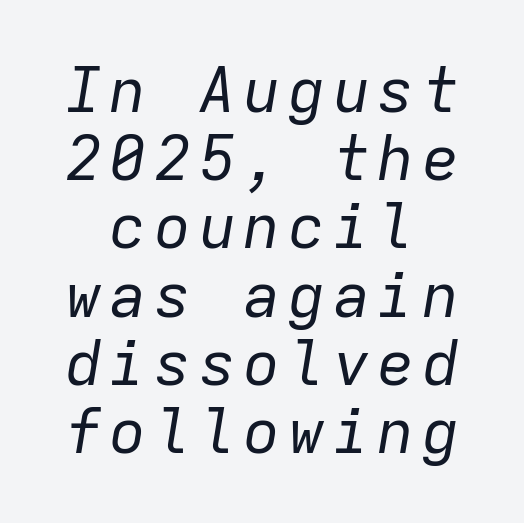
{"italic": "yes", "lean": "right", "slant_degrees": 9, "bold": "no", "weight": "regular", "width": "normal", "stroke_contrast": "low", "x_height": "medium", "monospaced": "yes", "underline": "no", "line_spacing": "tight", "line_spacing_ratio": 1.1, "glyph_px": 62}
